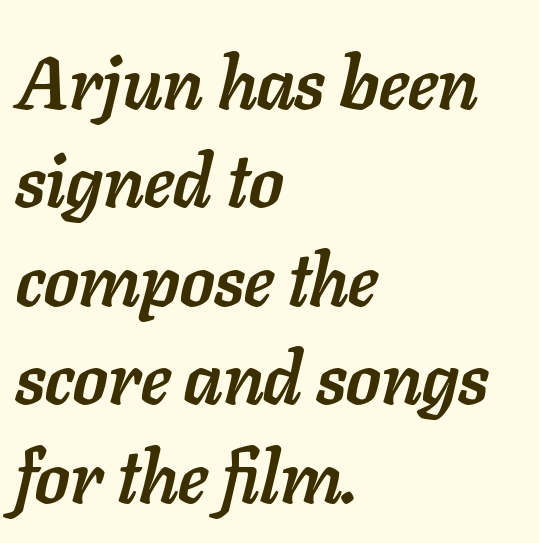
The letterforms sit shoulder to shoulder at normal distance. In terms of weight, the rendering is a true, heavy bold. Horizontal bands of white between lines are of average thickness. Line beginnings align vertically; line endings do not. Varying glyph widths throughout — classic text-font behaviour. Any mark beneath the type? The region is blank.
